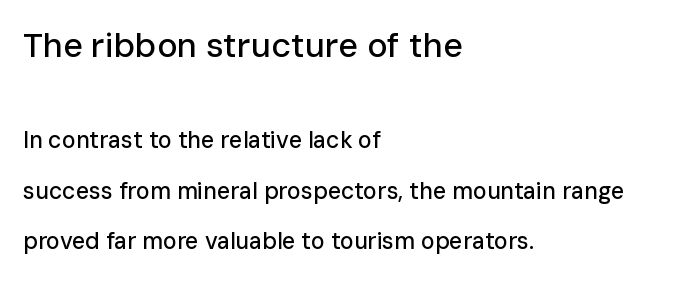
Q: Is the text italic (slanted)? A: No, it is upright.
Q: Is the typeface a serif or a sans-serif typeface? A: Sans-serif.
Q: Is the text underlined? A: No.
Q: How is the paragraph aligned? A: Left-aligned.
Q: Is the spacing between letters normal or unusually wide? A: Normal.
Q: Is the spacing between lines tight, normal or loose? A: Loose.
Q: Which block of text is set in a larger size, the first (top) or the second (bottom)? A: The first (top) one.
Q: Width (condensed, normal, or wide)? A: Normal.
Q: Stroke contrast? A: Low.
Q: x-height? A: Medium.
Q: Monospaced? A: No.
